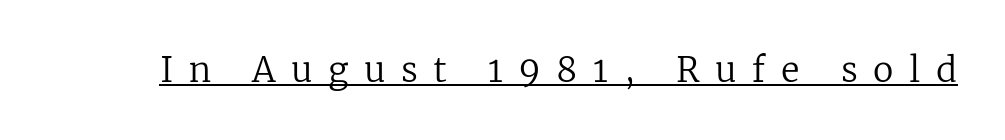
{"serif": "yes", "italic": "no", "bold": "no", "weight": "regular", "width": "normal", "stroke_contrast": "low", "x_height": "medium", "monospaced": "no", "underline": "yes", "letter_spacing": "wide", "letter_spacing_em": 0.46, "glyph_px": 34}
